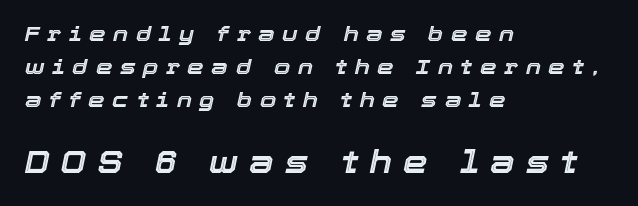
Q: Is the text italic (slanted)? A: Yes, it leans right by about 12 degrees.
Q: Is the text underlined? A: No.
Q: How is the paragraph aligned? A: Left-aligned.
Q: Is the spacing between letters normal or unusually wide? A: Unusually wide.
Q: Is the spacing between lines tight, normal or loose? A: Normal.
Q: Which block of text is set in a larger size, the first (top) or the second (bottom)? A: The second (bottom) one.
Q: Width (condensed, normal, or wide)? A: Normal.
Q: x-height? A: Medium.
Q: Monospaced? A: No.
